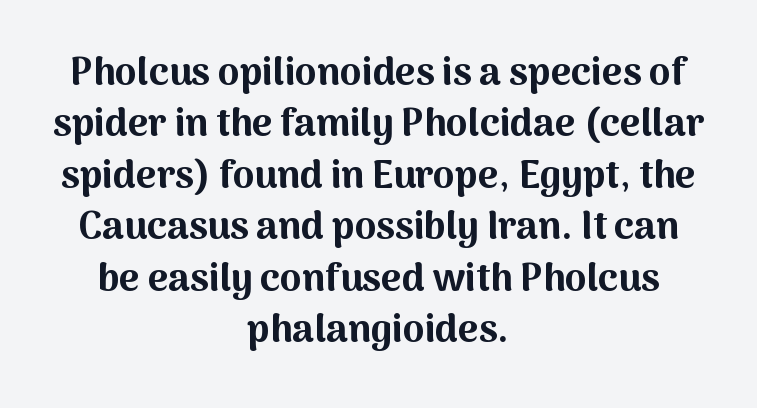
Q: Is the text bold? A: Yes.
Q: Is the text italic (slanted)? A: No, it is upright.
Q: Is the typeface a serif or a sans-serif typeface? A: Sans-serif.
Q: Is the text underlined? A: No.
Q: How is the paragraph aligned? A: Centered.
Q: Is the spacing between letters normal or unusually wide? A: Normal.
Q: Is the spacing between lines tight, normal or loose? A: Normal.
Q: Width (condensed, normal, or wide)? A: Normal.
Q: Stroke contrast? A: Medium.
Q: x-height? A: Medium.
Q: Monospaced? A: No.
